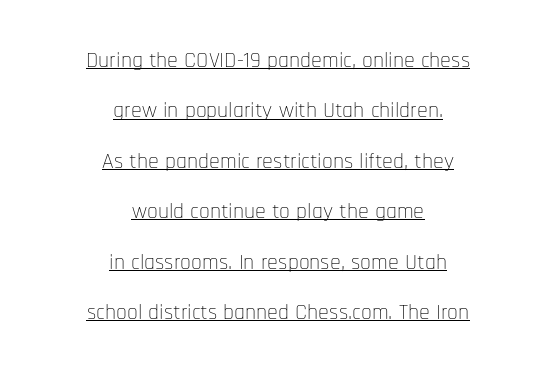
The image shows 22 px text type, upright; set centered, loose line spacing (2.29x), normal letter spacing, underlined.
